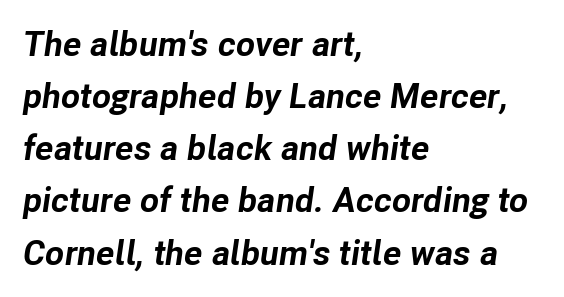
The image shows 35 px bold type, italic (leaning right); set left-aligned, normal line spacing (1.49x), normal letter spacing, not underlined; low stroke contrast and a medium x-height.
